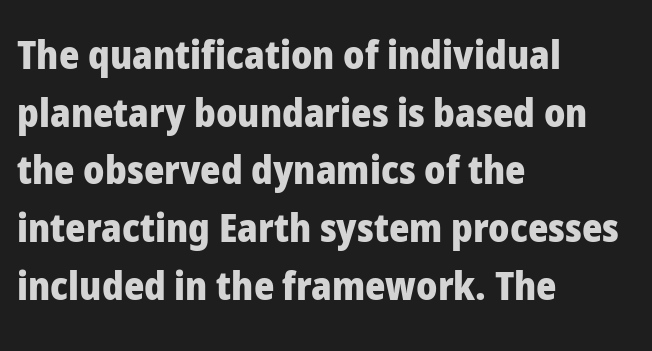
The image shows 39 px heavy sans-serif type, upright; set left-aligned, normal line spacing (1.48x), normal letter spacing, not underlined; low stroke contrast and a medium x-height.
